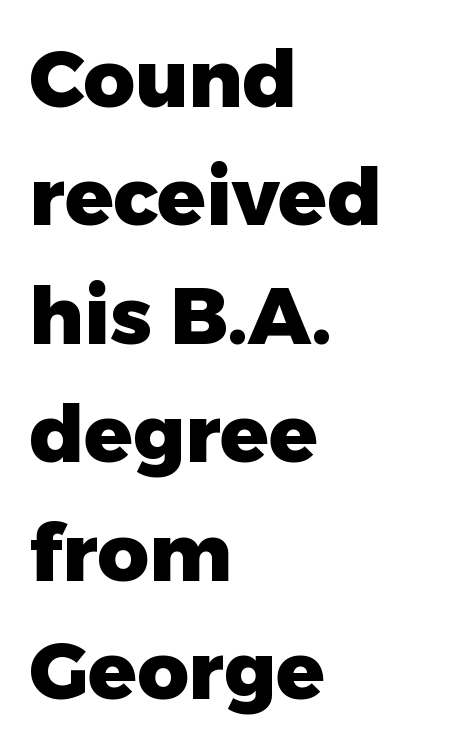
{"serif": "no", "italic": "no", "bold": "yes", "weight": "heavy", "width": "normal", "stroke_contrast": "low", "x_height": "medium", "monospaced": "no", "underline": "no", "align": "left", "line_spacing": "normal", "line_spacing_ratio": 1.48, "letter_spacing": "normal", "letter_spacing_em": 0.0, "glyph_px": 80}
